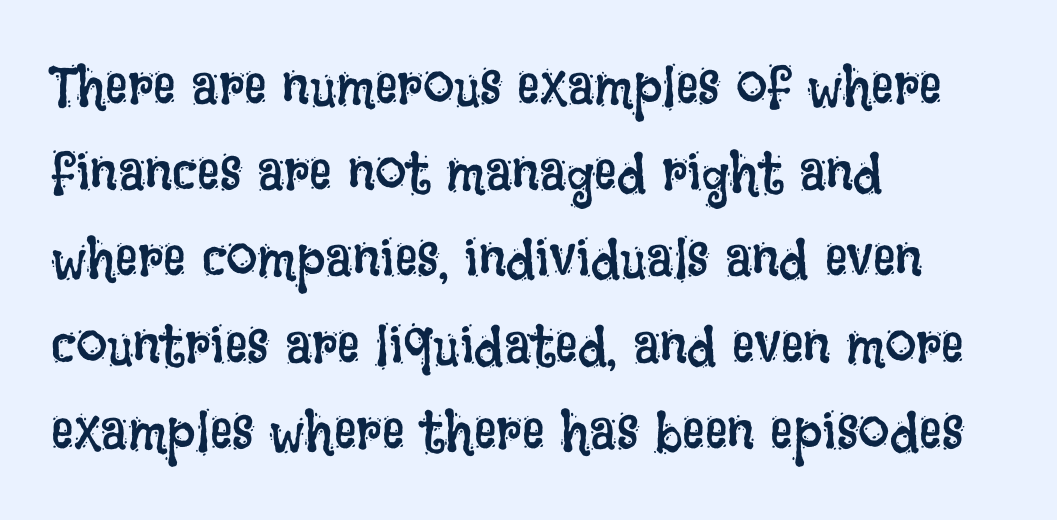
Q: Is the text bold? A: No.
Q: Is the text italic (slanted)? A: No, it is upright.
Q: Is the text underlined? A: No.
Q: How is the paragraph aligned? A: Left-aligned.
Q: Is the spacing between letters normal or unusually wide? A: Normal.
Q: Is the spacing between lines tight, normal or loose? A: Normal.
Q: Width (condensed, normal, or wide)? A: Condensed.
Q: Stroke contrast? A: Low.
Q: x-height? A: Large.
Q: Monospaced? A: No.
